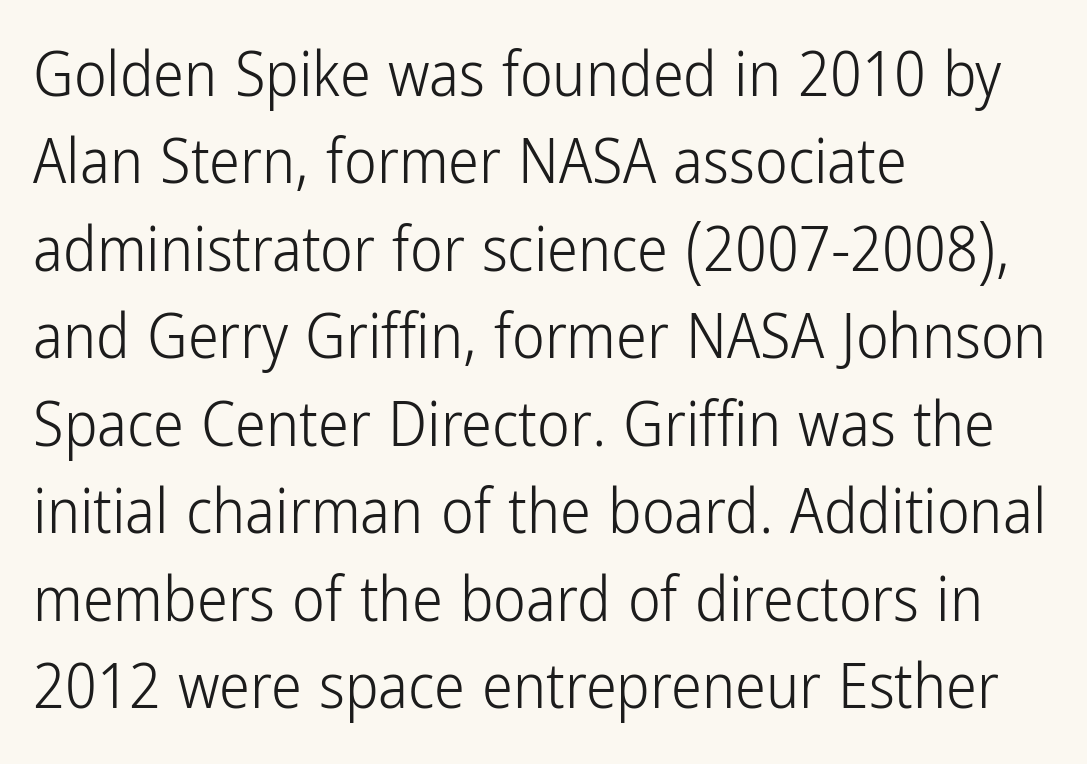
The image shows 62 px light, condensed sans-serif type, upright; set left-aligned, normal line spacing (1.41x), normal letter spacing, not underlined; low stroke contrast and a medium x-height.
